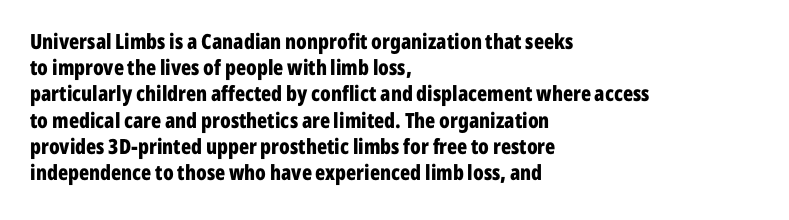
Q: Is the text bold? A: Yes.
Q: Is the text italic (slanted)? A: No, it is upright.
Q: Is the text underlined? A: No.
Q: How is the paragraph aligned? A: Left-aligned.
Q: Is the spacing between letters normal or unusually wide? A: Normal.
Q: Is the spacing between lines tight, normal or loose? A: Normal.
